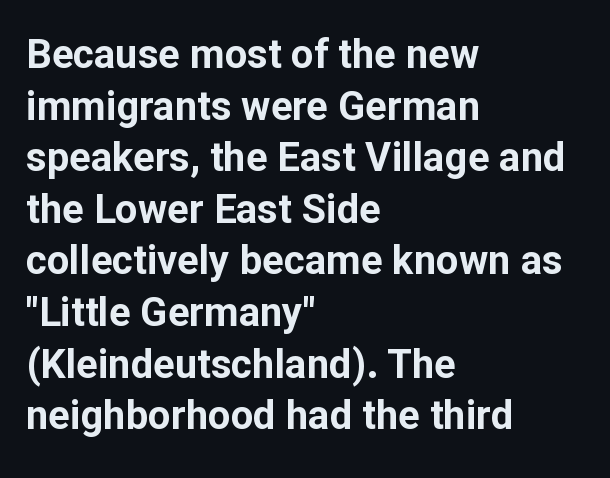
Q: Is the text bold? A: Yes.
Q: Is the text italic (slanted)? A: No, it is upright.
Q: Is the typeface a serif or a sans-serif typeface? A: Sans-serif.
Q: Is the text underlined? A: No.
Q: How is the paragraph aligned? A: Left-aligned.
Q: Is the spacing between letters normal or unusually wide? A: Normal.
Q: Is the spacing between lines tight, normal or loose? A: Normal.
Q: Width (condensed, normal, or wide)? A: Normal.
Q: Stroke contrast? A: Low.
Q: x-height? A: Medium.
Q: Monospaced? A: No.
